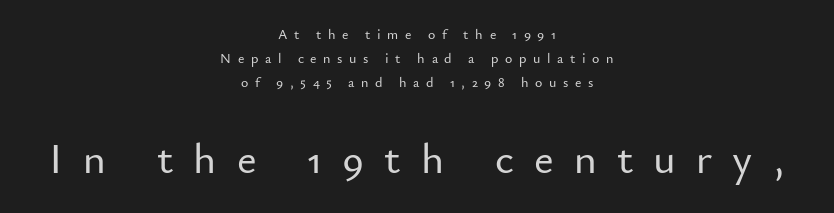
{"serif": "no", "italic": "no", "width": "normal", "stroke_contrast": "low", "x_height": "small", "monospaced": "no", "underline": "no", "align": "center", "line_spacing_ratio": 1.73, "letter_spacing": "wide", "letter_spacing_em": 0.47, "larger_block": "second", "size_ratio": 3.07, "glyph_px": 43}
